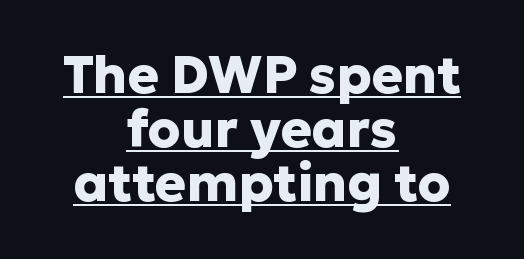
The image shows 52 px heavy sans-serif type, upright; set centered, tight line spacing (1.04x), normal letter spacing, underlined; low stroke contrast and a medium x-height.
